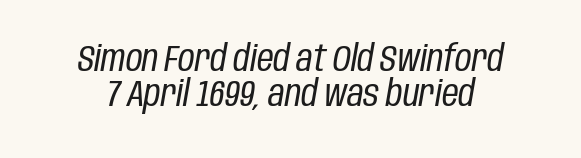
{"italic": "yes", "lean": "right", "slant_degrees": 10, "bold": "no", "weight": "regular", "width": "condensed", "stroke_contrast": "low", "x_height": "large", "monospaced": "no", "underline": "no", "line_spacing": "tight", "line_spacing_ratio": 0.98, "letter_spacing": "normal", "letter_spacing_em": 0.0, "glyph_px": 36}
